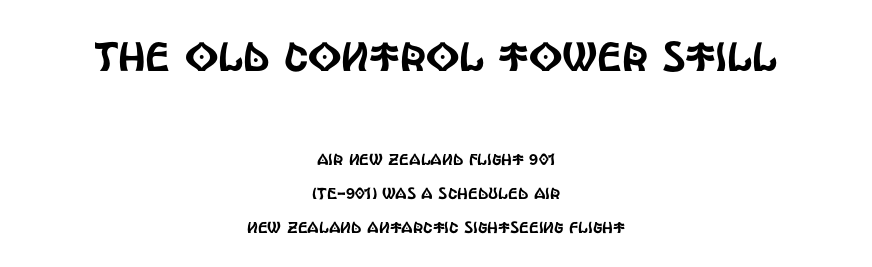
{"serif": "no", "italic": "no", "width": "condensed", "x_height": "large", "monospaced": "no", "underline": "no", "align": "center", "line_spacing": "loose", "line_spacing_ratio": 2.11, "letter_spacing": "normal", "letter_spacing_em": 0.0, "larger_block": "first", "size_ratio": 2.56, "glyph_px": 41}
